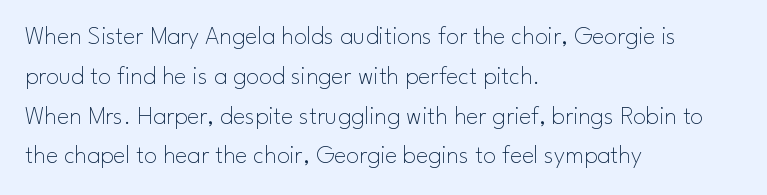
{"italic": "no", "bold": "no", "underline": "no", "align": "left", "line_spacing": "normal", "line_spacing_ratio": 1.53, "letter_spacing": "normal", "letter_spacing_em": 0.0, "glyph_px": 26}
